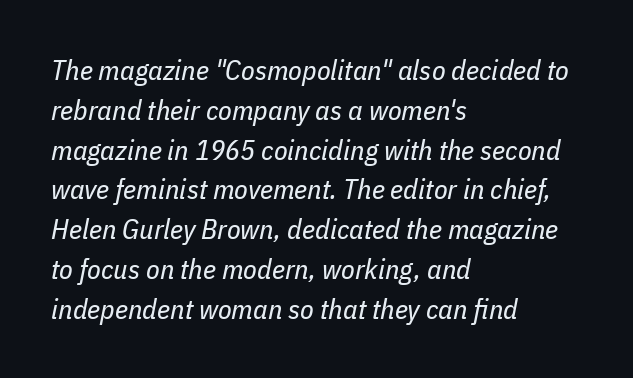
You could not count columns in this text — the font is proportionally spaced. Short and long lines alike share a common starting point at left. Nothing unusual about the tracking: characters are spaced as the font intends. The glyphs are unaccompanied by any horizontal stroke below them.
